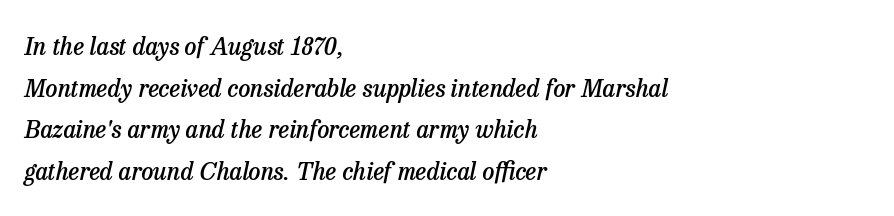
Slant detected: the letters are inclined. If you drew a ruler down the left edge, every line would touch it. The foot of each line stays bare and open. Slightly chunky letters — semibold, I'd say, not full bold. The letters sit at their default tracking, neither squeezed nor spread.
